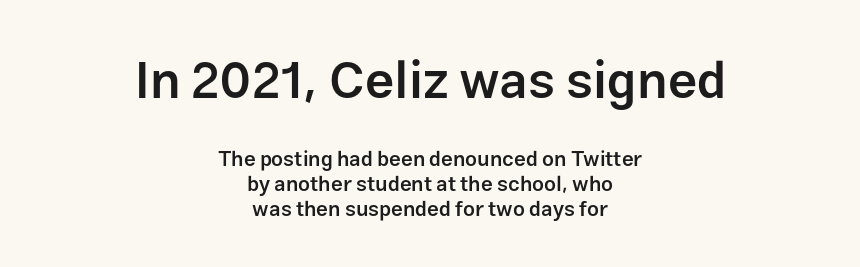
In CSS terms this would be text-align: center. No italicization has been applied; the sample stays upright. Notice the strokes are somewhat thickened but not fully heavy: this is a semibold. The designer gave the opening block more size than the closing block. No extra tracking has been applied to these lines.
